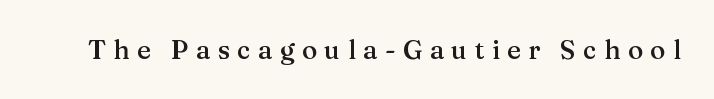
The image shows 26 px text type, upright; set unusually wide letter spacing (+0.28 em), not underlined.
